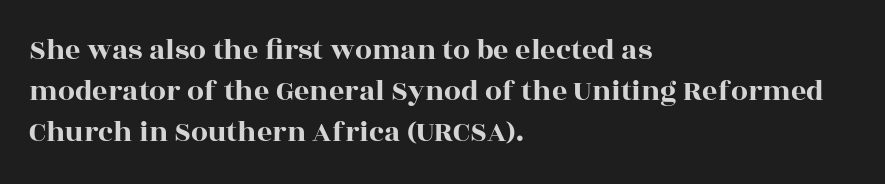
Q: Is the text italic (slanted)? A: No, it is upright.
Q: Is the typeface a serif or a sans-serif typeface? A: Serif.
Q: Is the text underlined? A: No.
Q: How is the paragraph aligned? A: Left-aligned.
Q: Is the spacing between letters normal or unusually wide? A: Normal.
Q: Is the spacing between lines tight, normal or loose? A: Normal.
Q: Width (condensed, normal, or wide)? A: Wide.
Q: x-height? A: Large.
Q: Monospaced? A: No.
